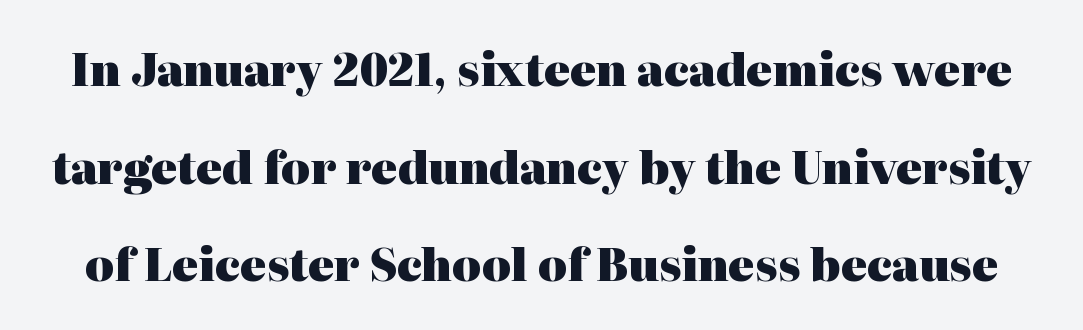
Q: Is the text bold? A: Yes.
Q: Is the text italic (slanted)? A: No, it is upright.
Q: Is the typeface a serif or a sans-serif typeface? A: Serif.
Q: Is the text underlined? A: No.
Q: Is the spacing between letters normal or unusually wide? A: Normal.
Q: Is the spacing between lines tight, normal or loose? A: Loose.
Q: Width (condensed, normal, or wide)? A: Normal.
Q: Stroke contrast? A: High.
Q: x-height? A: Medium.
Q: Monospaced? A: No.
